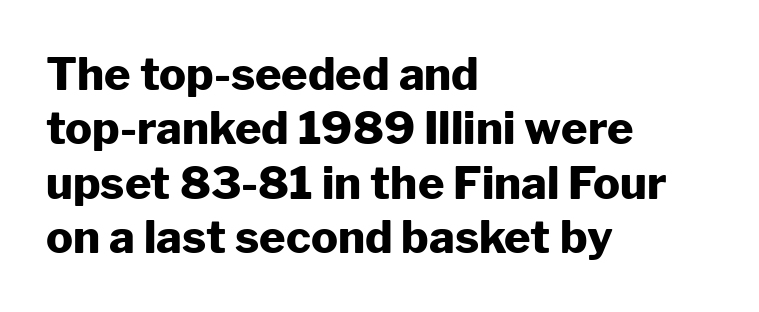
The designer went with a sans here, leaving each stem footless. Honestly, the letter spacing is just normal — you wouldn't notice it. Looks like regular typesetting: each glyph gets only the width it needs. The space beneath each line is pristine and unruled.
